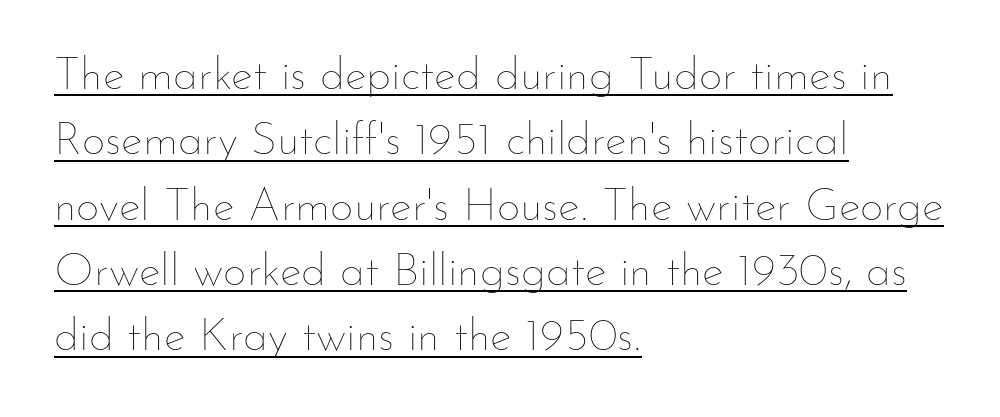
The specimen reads as upright at a glance. The paragraph has a hard left edge and a soft right edge. A typesetter would call this proportional, since set widths differ per character. The tracking reads as untouched default to a designer's eye. Heft: none added — not bold. Normally led — the rows are evenly, conventionally spaced.
